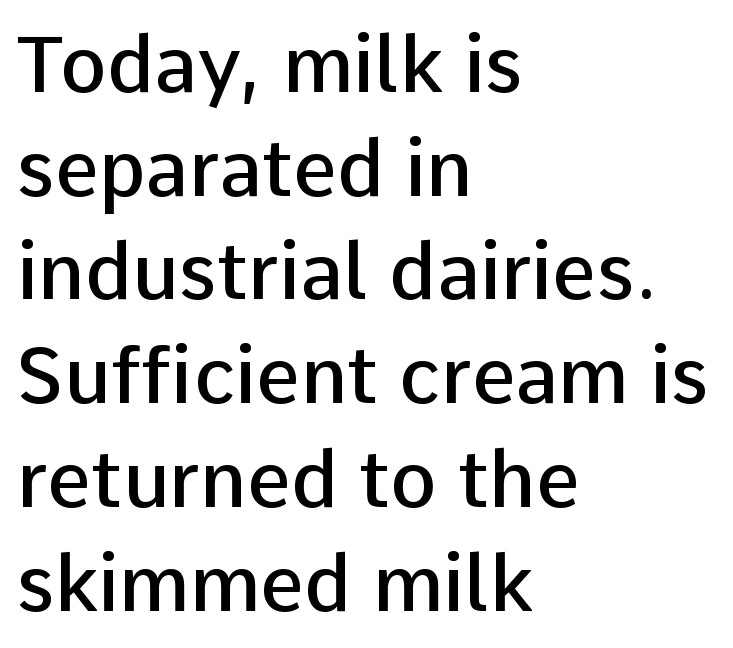
Q: Is the text bold? A: Semi-bold.
Q: Is the text italic (slanted)? A: No, it is upright.
Q: Is the typeface a serif or a sans-serif typeface? A: Sans-serif.
Q: Is the text underlined? A: No.
Q: How is the paragraph aligned? A: Left-aligned.
Q: Is the spacing between letters normal or unusually wide? A: Normal.
Q: Is the spacing between lines tight, normal or loose? A: Normal.
Q: Width (condensed, normal, or wide)? A: Normal.
Q: Stroke contrast? A: Low.
Q: x-height? A: Medium.
Q: Monospaced? A: No.
